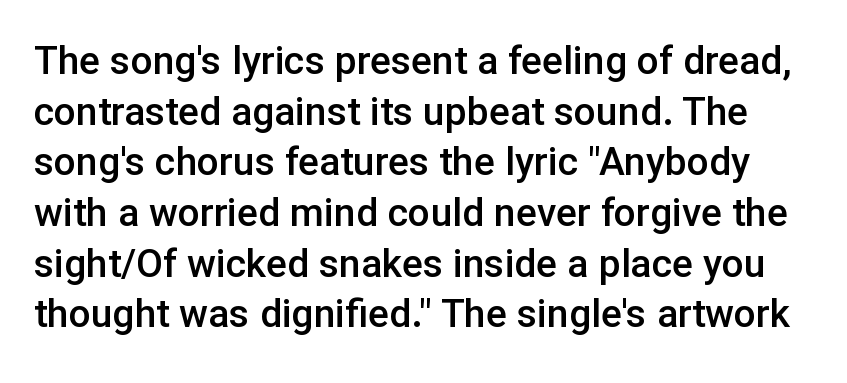
{"serif": "no", "italic": "no", "bold": "semi", "weight": "semibold", "width": "normal", "stroke_contrast": "low", "x_height": "medium", "monospaced": "no", "underline": "no", "line_spacing": "normal", "line_spacing_ratio": 1.3, "letter_spacing": "normal", "letter_spacing_em": 0.0, "glyph_px": 39}
